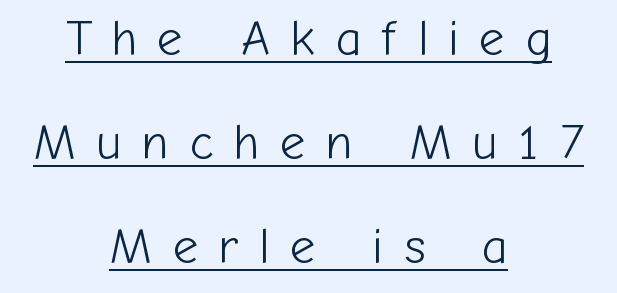
{"serif": "no", "italic": "no", "bold": "no", "weight": "light", "width": "normal", "stroke_contrast": "low", "x_height": "medium", "monospaced": "no", "underline": "yes", "align": "center", "line_spacing": "loose", "line_spacing_ratio": 2.08, "letter_spacing": "wide", "letter_spacing_em": 0.4, "glyph_px": 50}
